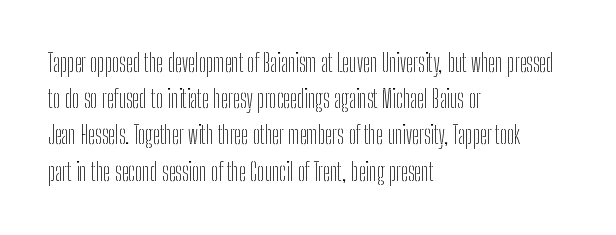
Default kerning and tracking; the words read as compact shapes. Tall strokes in this sample are plumb rather than angled. This rendering uses left alignment, leaving the right contour irregular. Students, observe: this is what conventionally led text looks like. Each stroke keeps to a modest, everyday thickness or less. Honestly, there is no underline to notice here at all.
